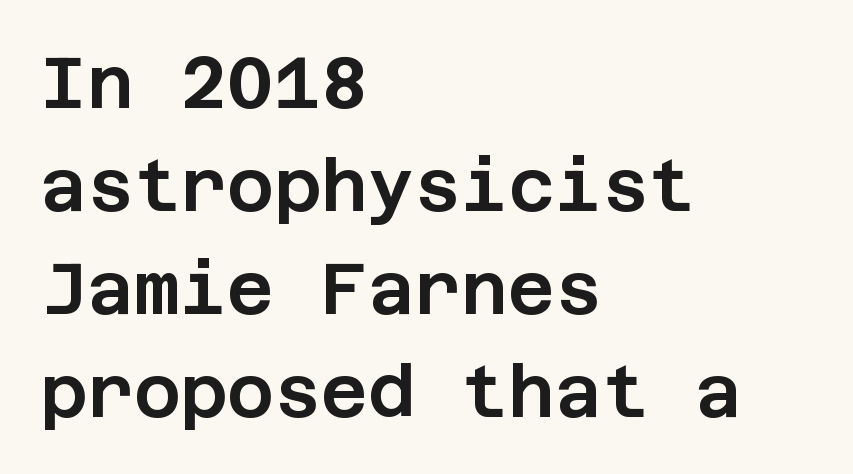
Check the space under the baseline: it is left empty. The specimen reads as upright at a glance. Which margin do the lines hug? The left one — the right edge is uneven. The face used here is a sans, in the tradition of grotesques and geometrics.
